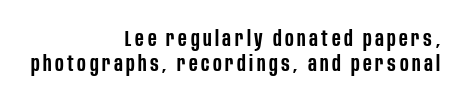
Successive baselines arrive quickly, one right under another. Leftover space on each line is placed entirely before the opening word. Every stem runs plumb, perpendicular to the baseline. The specimen omits any rule beneath the text block's lines.
